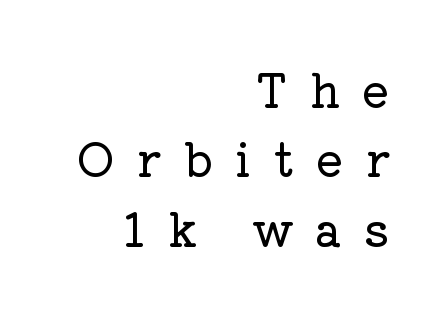
{"serif": "yes", "italic": "no", "width": "normal", "stroke_contrast": "low", "x_height": "medium", "monospaced": "no", "underline": "no", "align": "right", "line_spacing": "normal", "line_spacing_ratio": 1.51, "letter_spacing": "wide", "letter_spacing_em": 0.48, "glyph_px": 46}
